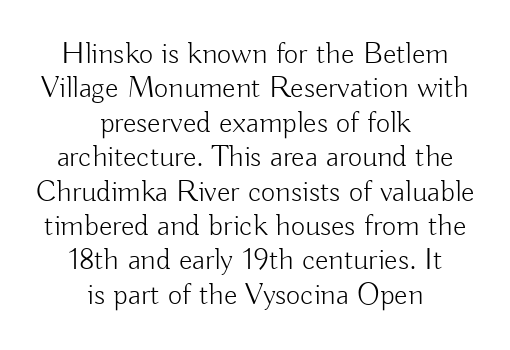
Q: Is the text bold? A: No.
Q: Is the text italic (slanted)? A: No, it is upright.
Q: Is the typeface a serif or a sans-serif typeface? A: Sans-serif.
Q: Is the text underlined? A: No.
Q: How is the paragraph aligned? A: Centered.
Q: Is the spacing between letters normal or unusually wide? A: Normal.
Q: Is the spacing between lines tight, normal or loose? A: Tight.
Q: Width (condensed, normal, or wide)? A: Normal.
Q: Stroke contrast? A: Low.
Q: x-height? A: Small.
Q: Monospaced? A: No.
